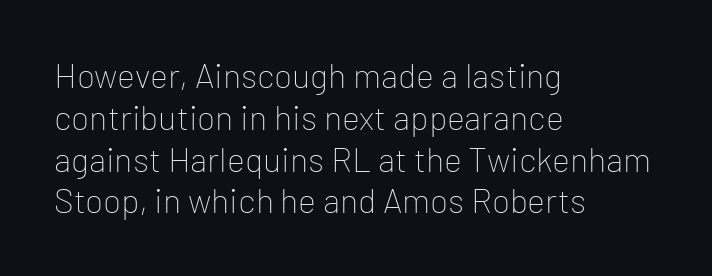
Is this a fixed-width face? No — the glyphs have proportional, varying widths. How are the letters spaced? Ordinarily, with no added tracking. Italic: no, the glyphs are upright roman. Compared with a centered layout, this one pins lines to the left instead. The rendering shows plain stroke endings on the letterforms — a sans-serif design. Words float on clear page, feet unadorned.
